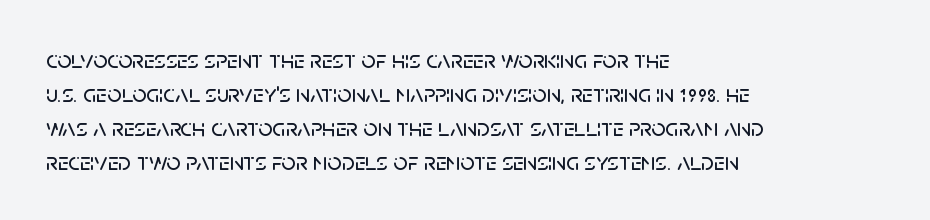
These lines were composed using upright roman letters. Line beginnings align vertically; line endings do not. Quick note: underline off. Nobody touched the tracking dial on this one. Leading matches the norm, producing a regular column.
